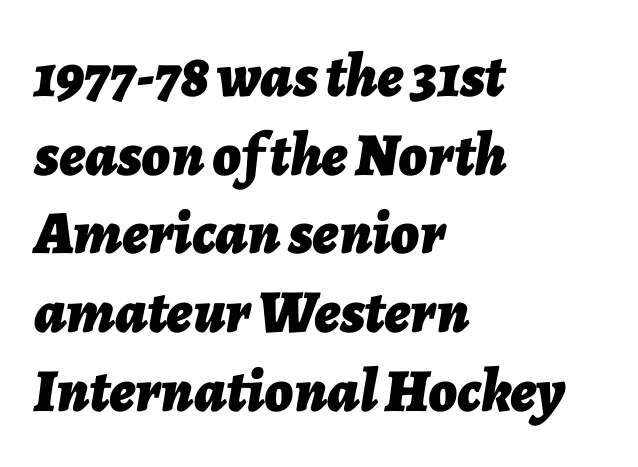
Q: Is the text bold? A: Yes.
Q: Is the text italic (slanted)? A: Yes, it leans right by about 7 degrees.
Q: Is the text underlined? A: No.
Q: How is the paragraph aligned? A: Left-aligned.
Q: Is the spacing between letters normal or unusually wide? A: Normal.
Q: Is the spacing between lines tight, normal or loose? A: Normal.
Q: Width (condensed, normal, or wide)? A: Normal.
Q: Stroke contrast? A: Low.
Q: x-height? A: Medium.
Q: Monospaced? A: No.
